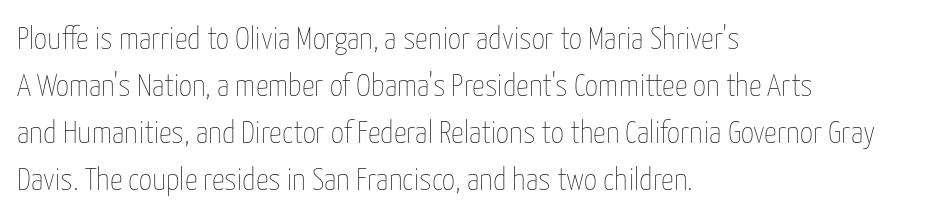
{"italic": "no", "bold": "no", "weight": "thin", "width": "condensed", "stroke_contrast": "low", "x_height": "medium", "monospaced": "no", "underline": "no", "align": "left", "line_spacing": "normal", "line_spacing_ratio": 1.47, "letter_spacing": "normal", "letter_spacing_em": 0.0, "glyph_px": 32}
